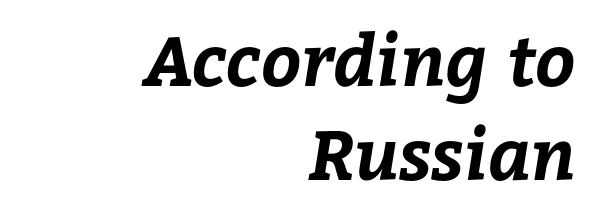
The image shows 70 px bold type; set right-aligned, normal line spacing (1.35x), normal letter spacing, not underlined; low stroke contrast and a medium x-height.
